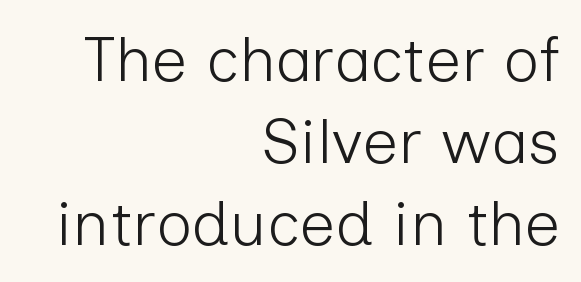
Every character sits straight up, as roman type does. The rows are spaced the way most documents space them. The weight would be labelled regular, book, light, or lighter still. Descenders are the only things crossing below the line. A typesetter would call this proportional, since set widths differ per character.
